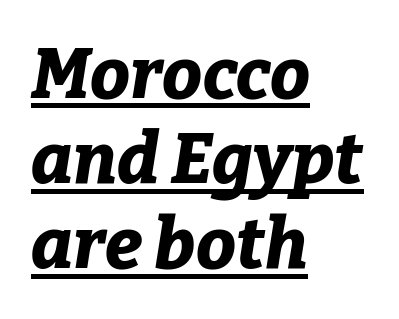
Q: Is the text bold? A: Yes.
Q: Is the text italic (slanted)? A: Yes, it leans right by about 9 degrees.
Q: Is the text underlined? A: Yes.
Q: How is the paragraph aligned? A: Left-aligned.
Q: Is the spacing between letters normal or unusually wide? A: Normal.
Q: Width (condensed, normal, or wide)? A: Normal.
Q: Stroke contrast? A: Low.
Q: x-height? A: Medium.
Q: Monospaced? A: No.
